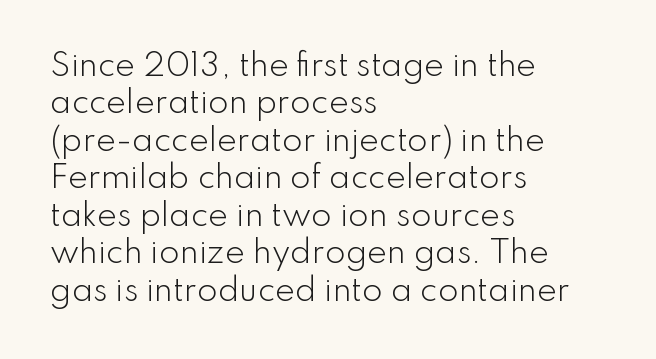
The image shows 30 px light sans-serif type, upright; set left-aligned, normal line spacing (1.25x), normal letter spacing, not underlined; low stroke contrast and a small x-height.
